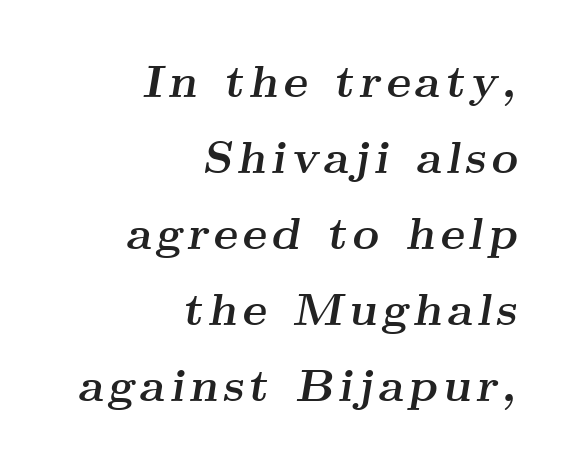
Q: Is the text bold? A: Yes.
Q: Is the text italic (slanted)? A: Yes, it leans right by about 9 degrees.
Q: Is the typeface a serif or a sans-serif typeface? A: Serif.
Q: Is the text underlined? A: No.
Q: How is the paragraph aligned? A: Right-aligned.
Q: Is the spacing between lines tight, normal or loose? A: Normal.
Q: Width (condensed, normal, or wide)? A: Wide.
Q: Stroke contrast? A: Medium.
Q: x-height? A: Small.
Q: Monospaced? A: No.
